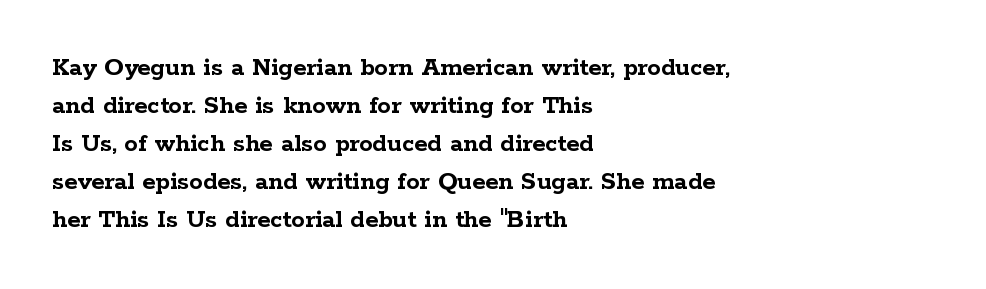
The image shows 27 px bold type, upright; set left-aligned, normal line spacing (1.41x), normal letter spacing, not underlined.
